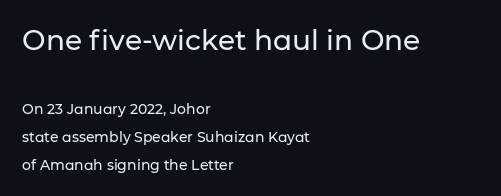
The image shows 28 px sans-serif type, upright; set left-aligned, loose line spacing (1.99x), normal letter spacing, not underlined; the first (top) block is 2.0x larger; low stroke contrast and a medium x-height.
